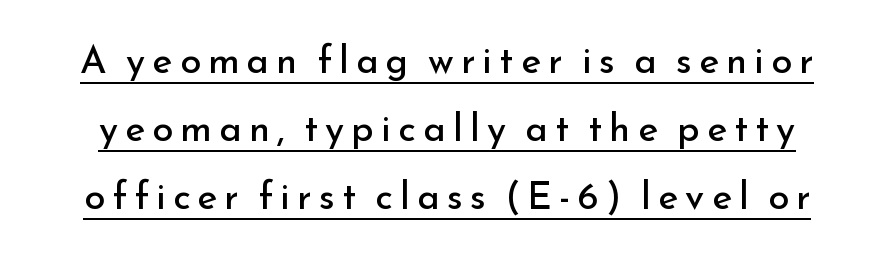
Caption: face not bold, strokes unweighted. These characters rest on top of a visible drawn line. This sample uses a sans-serif face. This sample has the flowing, uneven cadence of proportional lettering. Rendered with straight, roman letterforms.
